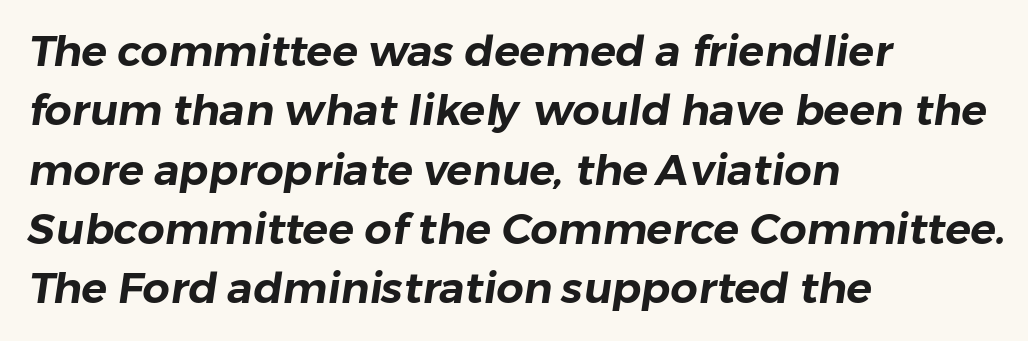
Q: Is the typeface a serif or a sans-serif typeface? A: Sans-serif.
Q: Is the text underlined? A: No.
Q: How is the paragraph aligned? A: Left-aligned.
Q: Is the spacing between letters normal or unusually wide? A: Normal.
Q: Is the spacing between lines tight, normal or loose? A: Normal.
Q: Width (condensed, normal, or wide)? A: Normal.
Q: Stroke contrast? A: Low.
Q: x-height? A: Medium.
Q: Monospaced? A: No.
